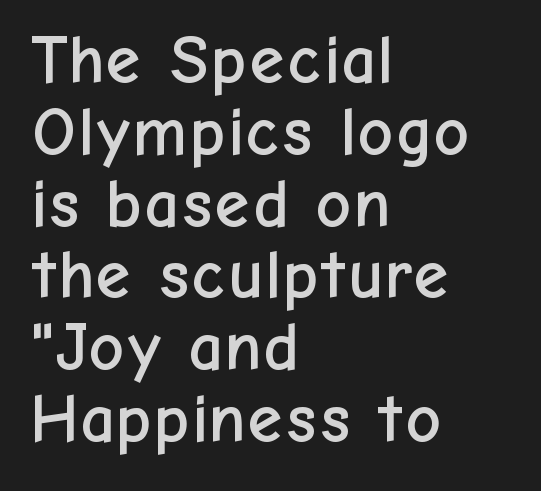
The setting favours the left margin, as ordinary paragraphs usually do. A typesetter would mark this as roman, not italic. The tracking reads as untouched default to a designer's eye. Think of a printed novel: that variable character pitch is what you see here. No word sits above an underline. The vertical gap from one line to the next is small.
